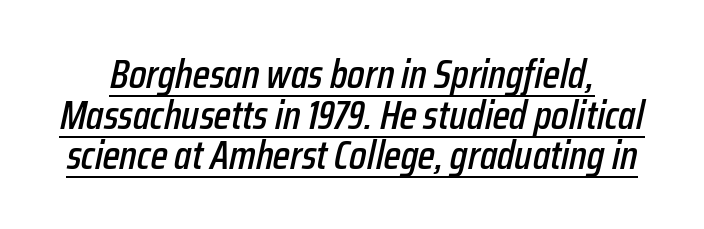
The image shows 41 px condensed type, italic (leaning right); set tight line spacing (0.99x), normal letter spacing, underlined; low stroke contrast and a medium x-height.
